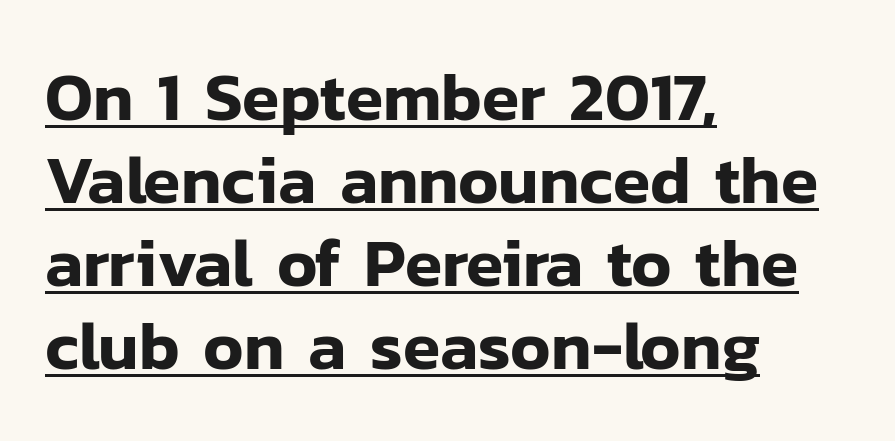
The image shows 68 px sans-serif type, upright; set left-aligned, line spacing 1.22x, normal letter spacing, underlined; low stroke contrast and a medium x-height.
